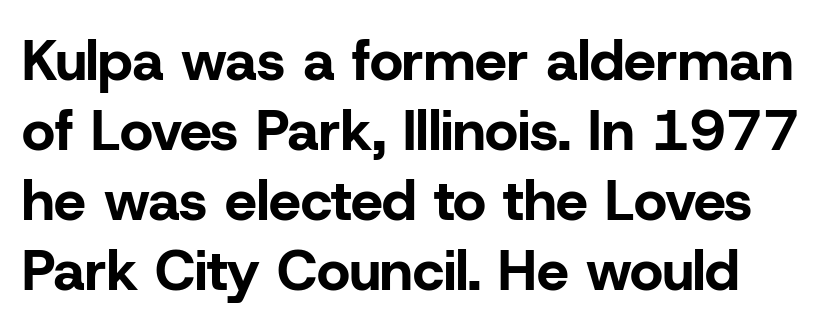
The passage shown is emphatically bold. Underlining? Definitely not there. How are the letters spaced? Ordinarily, with no added tracking. Is this a fixed-width face? No — the glyphs have proportional, varying widths.
